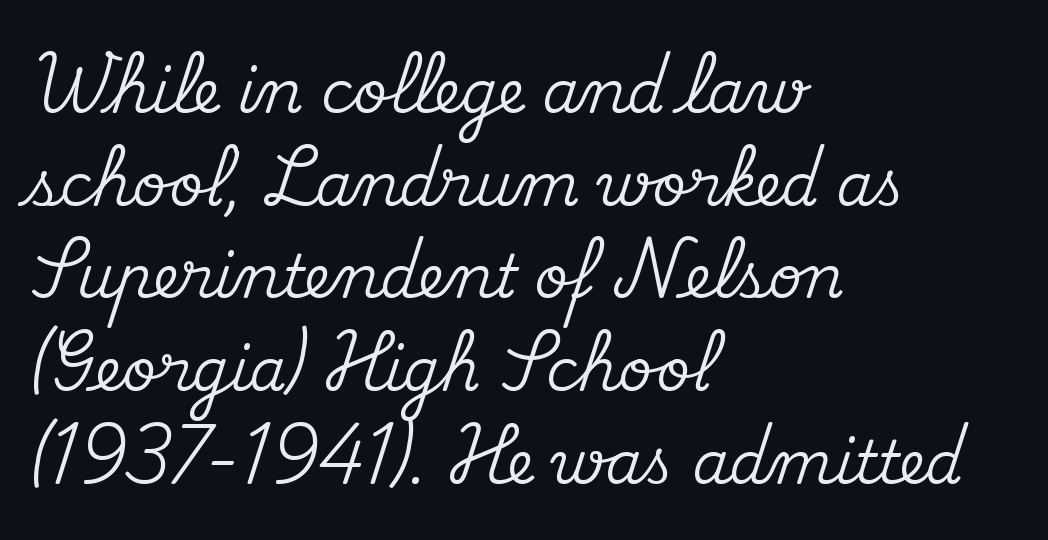
Q: Is the text italic (slanted)? A: Yes.
Q: Is the typeface a serif or a sans-serif typeface? A: Serif.
Q: Is the text underlined? A: No.
Q: How is the paragraph aligned? A: Left-aligned.
Q: Is the spacing between letters normal or unusually wide? A: Normal.
Q: Is the spacing between lines tight, normal or loose? A: Normal.
Q: Width (condensed, normal, or wide)? A: Normal.
Q: Stroke contrast? A: Medium.
Q: x-height? A: Small.
Q: Monospaced? A: No.
